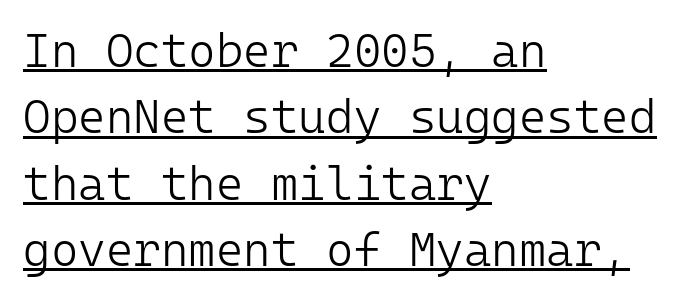
Looks like terminal output: every glyph gets an equal slot. Style check: upright. Stroke thickness stays within the range of a standard reading face or lighter. Does a line run under the words? Yes, clearly. Grotesque or geometric, the face here clearly has no serifs.
